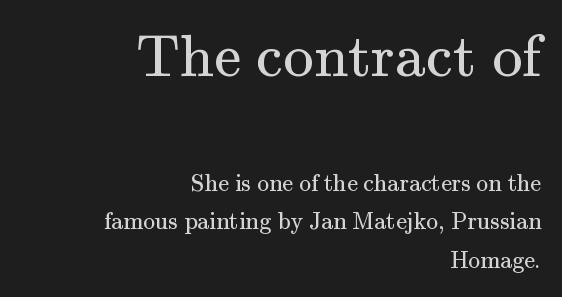
{"serif": "yes", "italic": "no", "bold": "no", "weight": "regular", "width": "normal", "stroke_contrast": "medium", "x_height": "small", "monospaced": "no", "underline": "no", "align": "right", "line_spacing": "normal", "line_spacing_ratio": 1.62, "letter_spacing": "normal", "letter_spacing_em": 0.0, "larger_block": "first", "size_ratio": 2.54, "glyph_px": 61}
